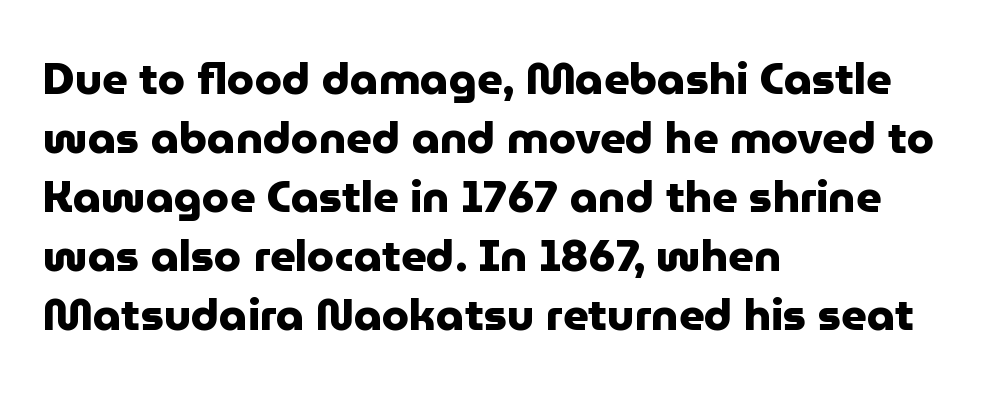
{"serif": "no", "italic": "no", "bold": "yes", "weight": "heavy", "width": "normal", "stroke_contrast": "low", "x_height": "medium", "monospaced": "no", "underline": "no", "align": "left", "line_spacing": "normal", "line_spacing_ratio": 1.34, "letter_spacing": "normal", "letter_spacing_em": 0.0, "glyph_px": 44}
